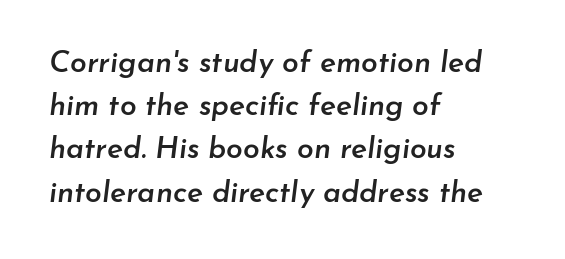
The image shows 30 px semibold type, italic (leaning right); set left-aligned, normal line spacing (1.44x), normal letter spacing, not underlined; low stroke contrast and a small x-height.
